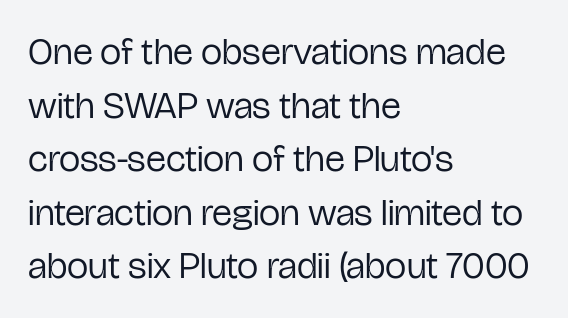
The passage shown is typed in a proportional face where columns would drift. A clean baseline with only descenders dipping below it. Where is the straight margin? On the left. It's the straight-up-and-down kind of type.
